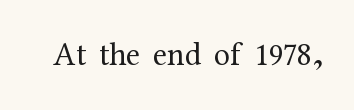
Q: Is the text bold? A: No.
Q: Is the text italic (slanted)? A: No, it is upright.
Q: Is the typeface a serif or a sans-serif typeface? A: Serif.
Q: Is the text underlined? A: No.
Q: Is the spacing between letters normal or unusually wide? A: Normal.
Q: Width (condensed, normal, or wide)? A: Normal.
Q: Stroke contrast? A: Medium.
Q: x-height? A: Medium.
Q: Monospaced? A: No.
